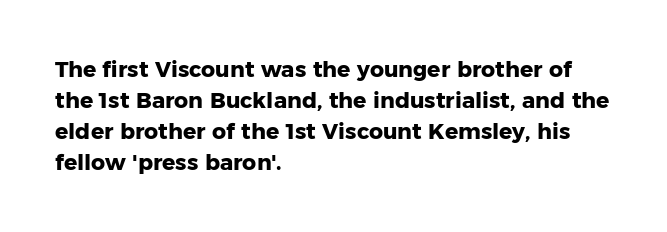
Q: Is the text bold? A: Yes.
Q: Is the text italic (slanted)? A: No, it is upright.
Q: Is the text underlined? A: No.
Q: How is the paragraph aligned? A: Left-aligned.
Q: Is the spacing between letters normal or unusually wide? A: Normal.
Q: Is the spacing between lines tight, normal or loose? A: Normal.
